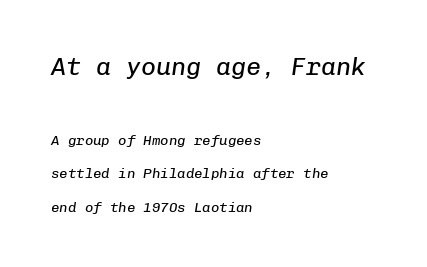
These glyphs show unthickened strokes, regular width or finer. There's an unmistakable incline to the writing here. The emphasis by scale lands on block number one, above. Any mark beneath the type? The region is blank. Vertical spacing — loose. In terms of letterspacing, this is plain default setting.
